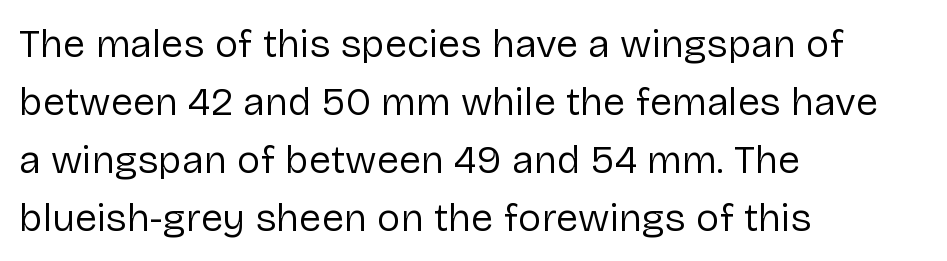
The image shows 40 px regular-weight sans-serif type, upright; set left-aligned, normal line spacing (1.45x), normal letter spacing, not underlined; low stroke contrast and a medium x-height.
